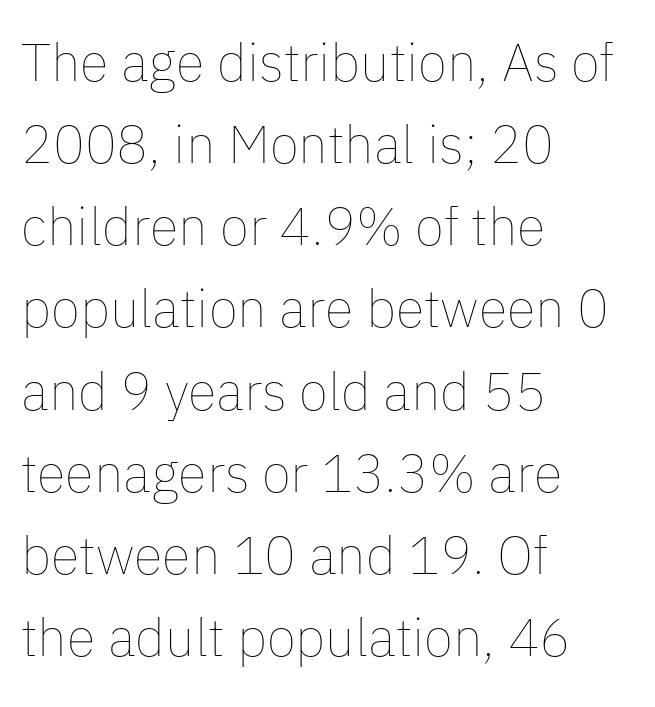
Weight: not bold — regular or lighter. The passage shown is typed in a proportional face where columns would drift. The words here are not underlined. Notice how the stems are strictly vertical — no italics here. The passage shown stacks its lines at a standard gap. Alignment: flush left.
